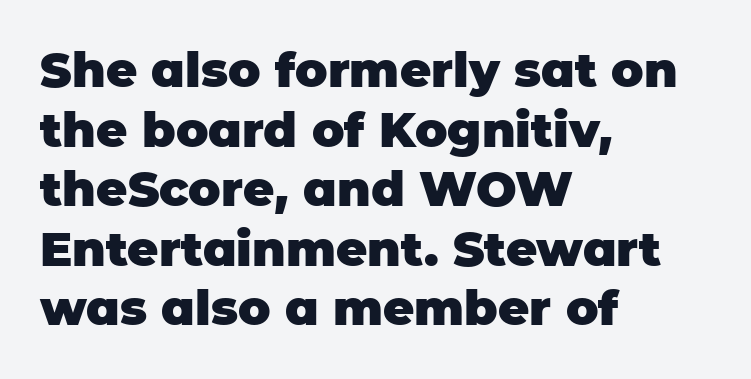
The image shows 48 px heavy sans-serif type, upright; set left-aligned, line spacing 1.24x, normal letter spacing, not underlined; low stroke contrast and a large x-height.
